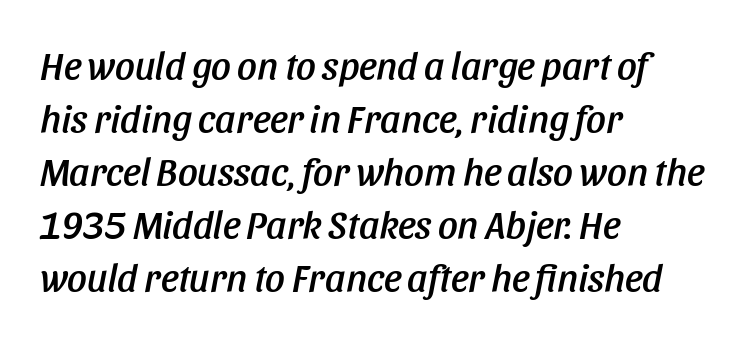
The image shows 39 px condensed type, italic (leaning right); set left-aligned, normal line spacing (1.36x), normal letter spacing, not underlined; low stroke contrast and a large x-height.
